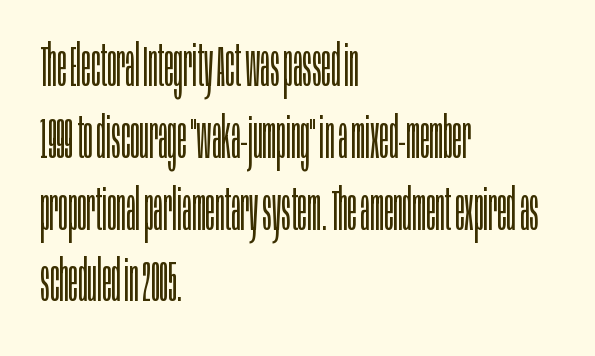
The image shows 57 px light, condensed sans-serif type, upright; set left-aligned, normal line spacing (1.26x), normal letter spacing, not underlined; low stroke contrast and a large x-height.
